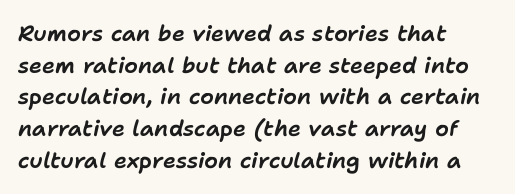
The image shows 22 px text type, italic (leaning right); set left-aligned, normal line spacing (1.44x), normal letter spacing, not underlined.
